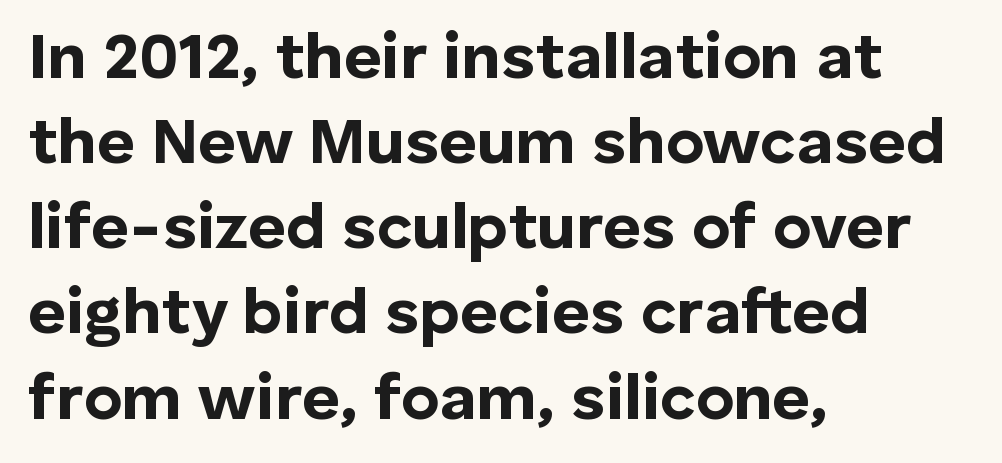
{"serif": "no", "italic": "no", "bold": "yes", "weight": "bold", "width": "normal", "stroke_contrast": "low", "x_height": "medium", "monospaced": "no", "underline": "no", "align": "left", "line_spacing": "normal", "line_spacing_ratio": 1.31, "letter_spacing": "normal", "letter_spacing_em": 0.0, "glyph_px": 65}
